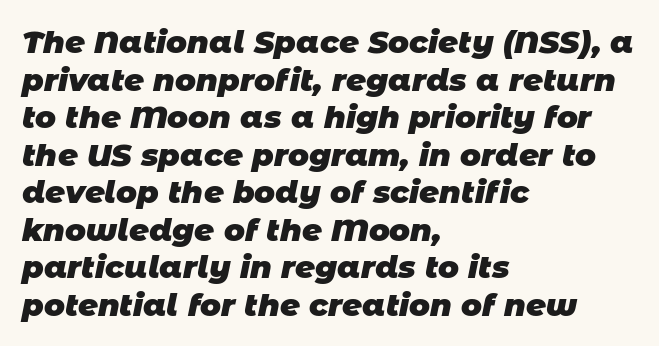
The font family rendered here belongs to the sans-serif group. Characters follow at the spacing the type designer built in. The rendering anchors every line to the left-hand side. How heavy is the stroke? Heavy — this is a bold. Letters rest on an invisible, unmarked baseline. Note the varied advance widths — an 'i' is clearly narrower than an 'm'.
